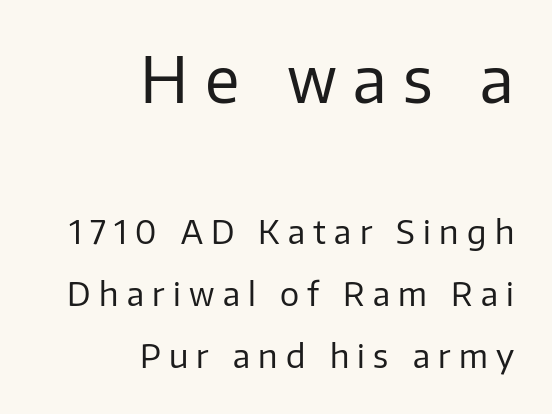
The image shows 63 px regular-weight sans-serif type, upright; set right-aligned, loose line spacing (1.94x), unusually wide letter spacing (+0.26 em), not underlined; the first (top) block is 1.97x larger; low stroke contrast and a medium x-height.
